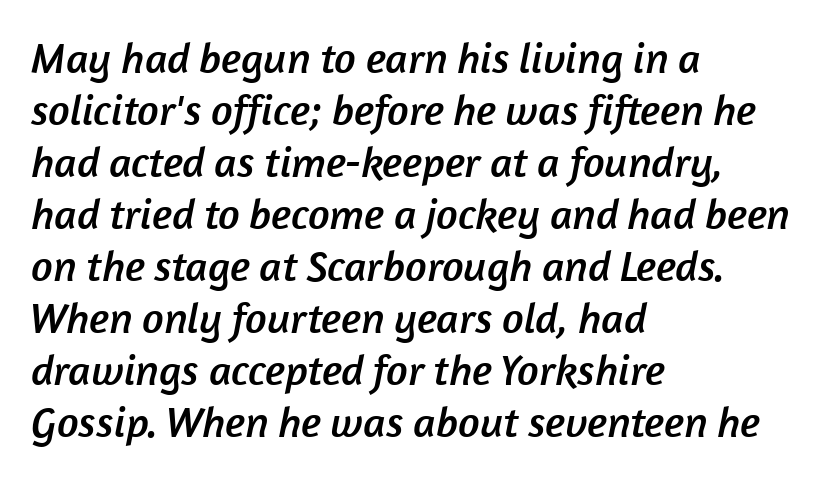
Q: Is the typeface a serif or a sans-serif typeface? A: Sans-serif.
Q: Is the text underlined? A: No.
Q: How is the paragraph aligned? A: Left-aligned.
Q: Is the spacing between letters normal or unusually wide? A: Normal.
Q: Width (condensed, normal, or wide)? A: Normal.
Q: Stroke contrast? A: Low.
Q: x-height? A: Medium.
Q: Monospaced? A: No.
